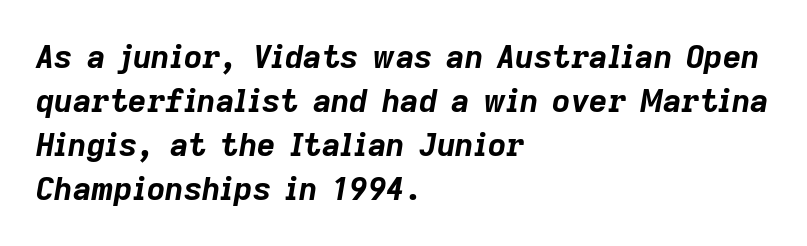
{"italic": "yes", "lean": "right", "slant_degrees": 9, "bold": "yes", "weight": "bold", "width": "normal", "stroke_contrast": "low", "x_height": "medium", "monospaced": "no", "underline": "no", "align": "left", "line_spacing": "normal", "line_spacing_ratio": 1.38, "letter_spacing": "normal", "letter_spacing_em": 0.0, "glyph_px": 32}
